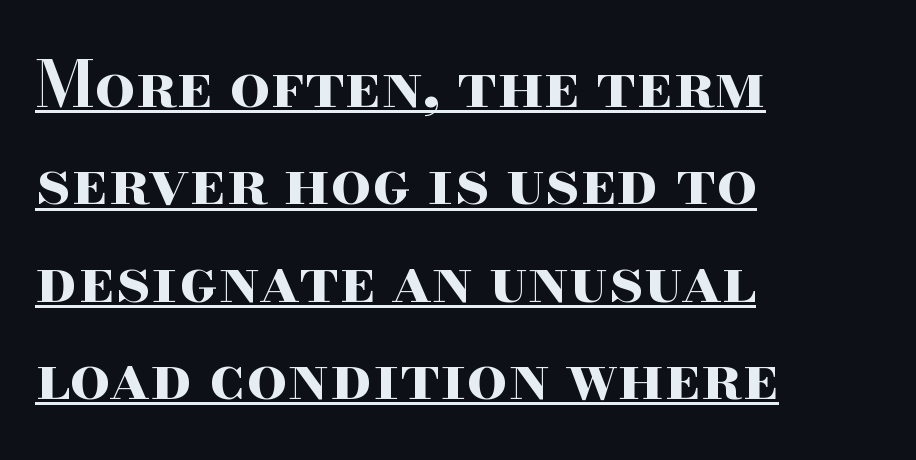
Q: Is the text bold? A: Yes.
Q: Is the text italic (slanted)? A: No, it is upright.
Q: Is the typeface a serif or a sans-serif typeface? A: Serif.
Q: Is the text underlined? A: Yes.
Q: How is the paragraph aligned? A: Left-aligned.
Q: Is the spacing between letters normal or unusually wide? A: Normal.
Q: Is the spacing between lines tight, normal or loose? A: Normal.
Q: Width (condensed, normal, or wide)? A: Wide.
Q: Stroke contrast? A: High.
Q: x-height? A: Small.
Q: Monospaced? A: No.
